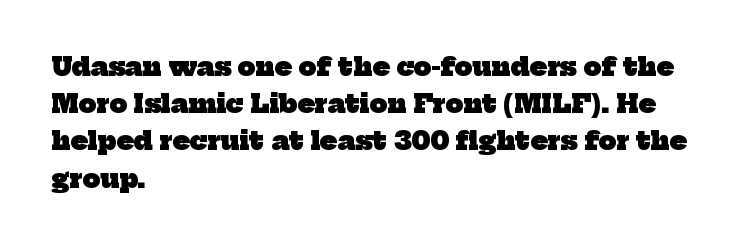
The image shows 25 px bold type; set left-aligned, normal line spacing (1.49x), normal letter spacing, not underlined.
